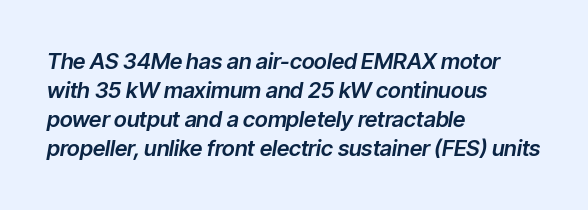
Q: Is the text italic (slanted)? A: Yes, it leans right by about 9 degrees.
Q: Is the text underlined? A: No.
Q: How is the paragraph aligned? A: Left-aligned.
Q: Is the spacing between letters normal or unusually wide? A: Normal.
Q: Is the spacing between lines tight, normal or loose? A: Normal.
